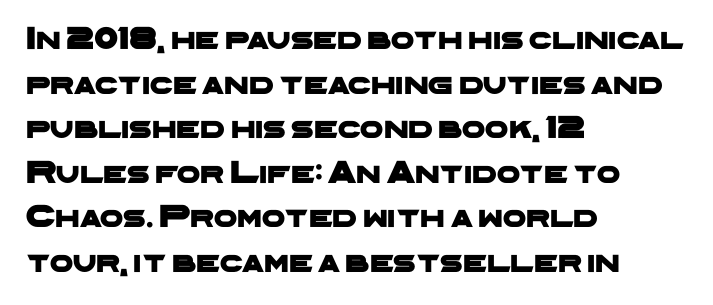
{"serif": "no", "width": "wide", "stroke_contrast": "low", "x_height": "medium", "monospaced": "no", "underline": "no", "align": "left", "line_spacing": "normal", "line_spacing_ratio": 1.35, "letter_spacing": "normal", "letter_spacing_em": 0.0, "glyph_px": 33}
